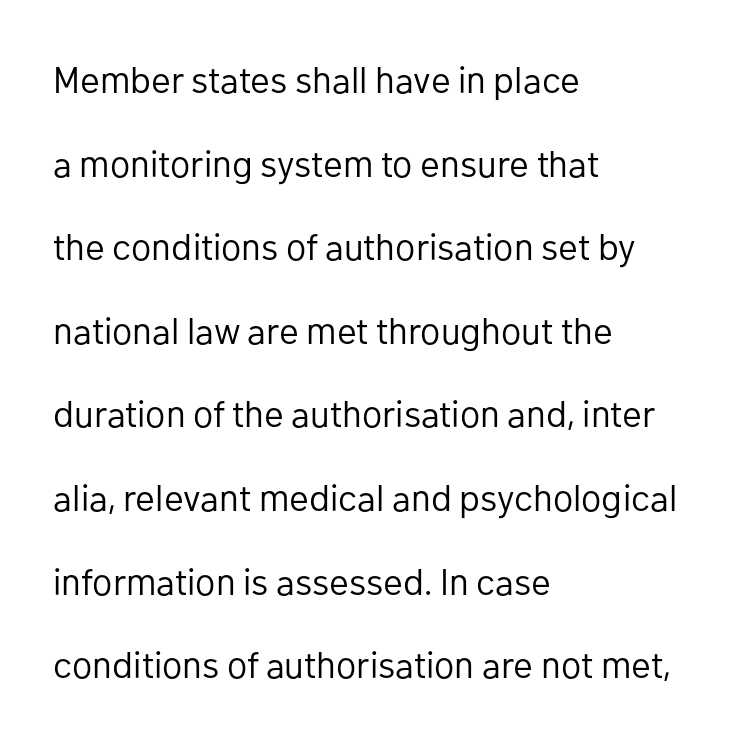
The gap between lines stays unmarked. You could fit nearly another row in the gap between these rows. A typesetter would label this face a sans. Note the varied advance widths — an 'i' is clearly narrower than an 'm'. Left-aligned paragraph, ragged on the right. No extra tracking has been applied to these lines.
